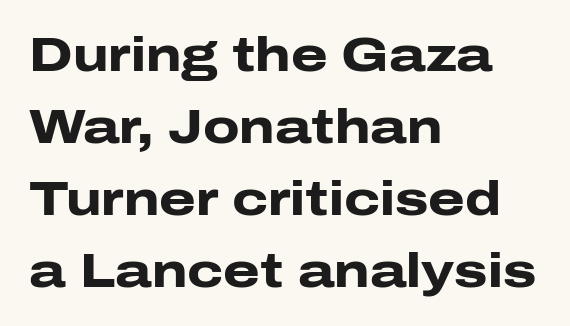
The image shows 47 px heavy, wide sans-serif type, upright; set left-aligned, normal line spacing (1.53x), normal letter spacing, not underlined; low stroke contrast and a medium x-height.
